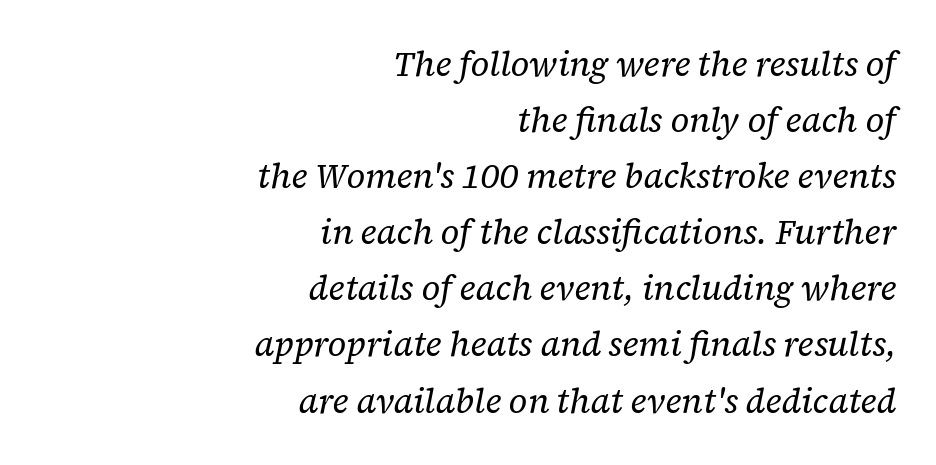
Q: Is the text bold? A: No.
Q: Is the text italic (slanted)? A: Yes, it leans right by about 12 degrees.
Q: Is the typeface a serif or a sans-serif typeface? A: Serif.
Q: Is the text underlined? A: No.
Q: How is the paragraph aligned? A: Right-aligned.
Q: Is the spacing between letters normal or unusually wide? A: Normal.
Q: Is the spacing between lines tight, normal or loose? A: Normal.
Q: Width (condensed, normal, or wide)? A: Normal.
Q: Stroke contrast? A: Low.
Q: x-height? A: Medium.
Q: Monospaced? A: No.
